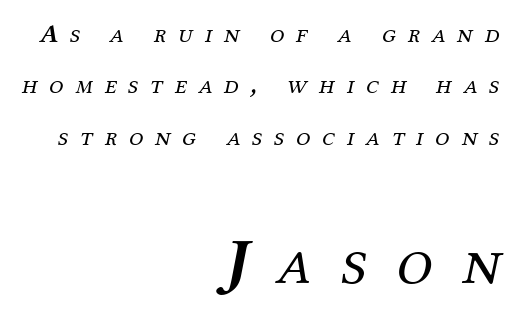
Would a proofreader flag this as italicized? Yes. The paragraph shown leans on its right margin. Typographically, this falls in the serif category. In this sample the second text group is rendered at the bigger scale.
